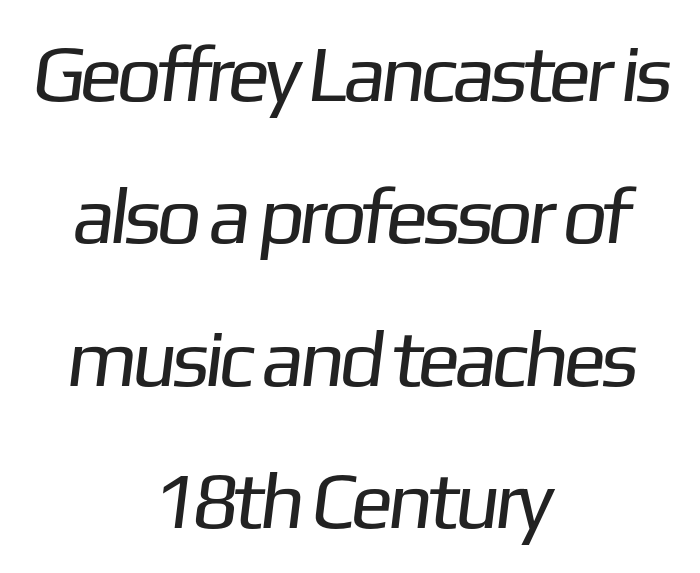
{"serif": "no", "bold": "no", "weight": "regular", "width": "normal", "stroke_contrast": "low", "x_height": "medium", "monospaced": "no", "underline": "no", "align": "center", "line_spacing_ratio": 1.78, "letter_spacing": "normal", "letter_spacing_em": 0.0, "glyph_px": 80}
